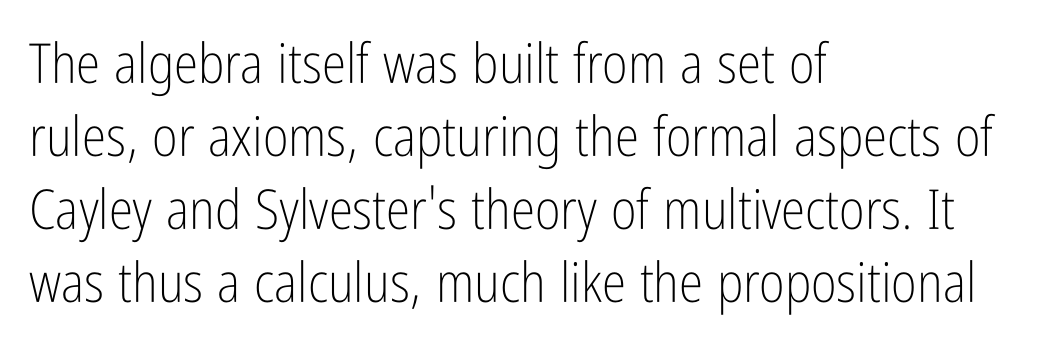
The rendering uses a moderate line-height, typical for paragraphs. A student would call this left alignment; a typographer would say flush left, rag right. Does extra space separate the letters? No, they use regular spacing. Character widths vary here, with narrow letters taking less room than wide ones.
